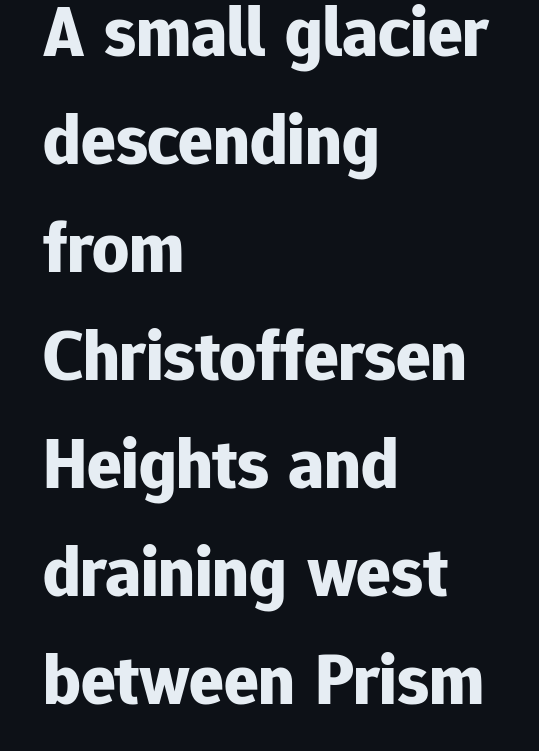
Q: Is the text bold? A: Yes.
Q: Is the text italic (slanted)? A: No, it is upright.
Q: Is the typeface a serif or a sans-serif typeface? A: Sans-serif.
Q: Is the text underlined? A: No.
Q: How is the paragraph aligned? A: Left-aligned.
Q: Is the spacing between letters normal or unusually wide? A: Normal.
Q: Is the spacing between lines tight, normal or loose? A: Normal.
Q: Width (condensed, normal, or wide)? A: Normal.
Q: Stroke contrast? A: Low.
Q: x-height? A: Medium.
Q: Monospaced? A: No.
